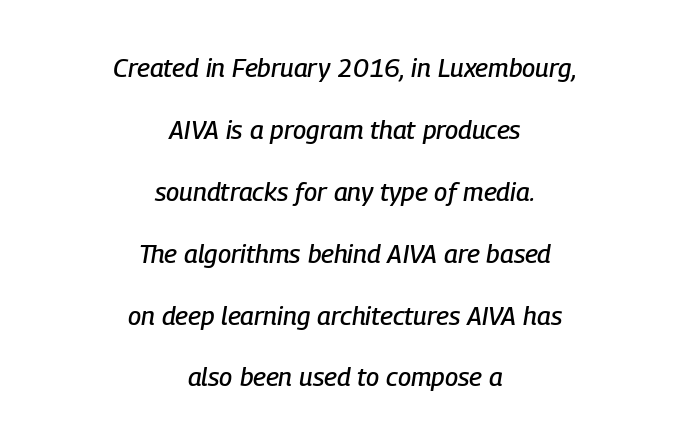
Q: Is the text italic (slanted)? A: Yes, it leans right by about 9 degrees.
Q: Is the text underlined? A: No.
Q: How is the paragraph aligned? A: Centered.
Q: Is the spacing between letters normal or unusually wide? A: Normal.
Q: Is the spacing between lines tight, normal or loose? A: Loose.
